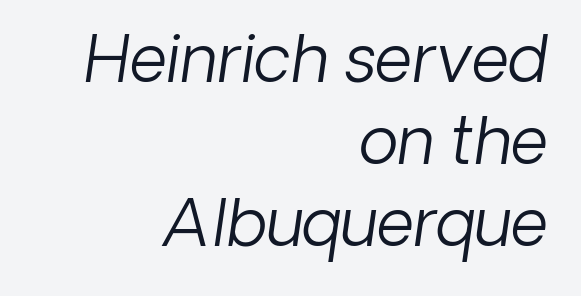
Q: Is the text bold? A: No.
Q: Is the typeface a serif or a sans-serif typeface? A: Sans-serif.
Q: Is the text underlined? A: No.
Q: How is the paragraph aligned? A: Right-aligned.
Q: Is the spacing between letters normal or unusually wide? A: Normal.
Q: Is the spacing between lines tight, normal or loose? A: Normal.
Q: Width (condensed, normal, or wide)? A: Normal.
Q: Stroke contrast? A: Low.
Q: x-height? A: Medium.
Q: Monospaced? A: No.
